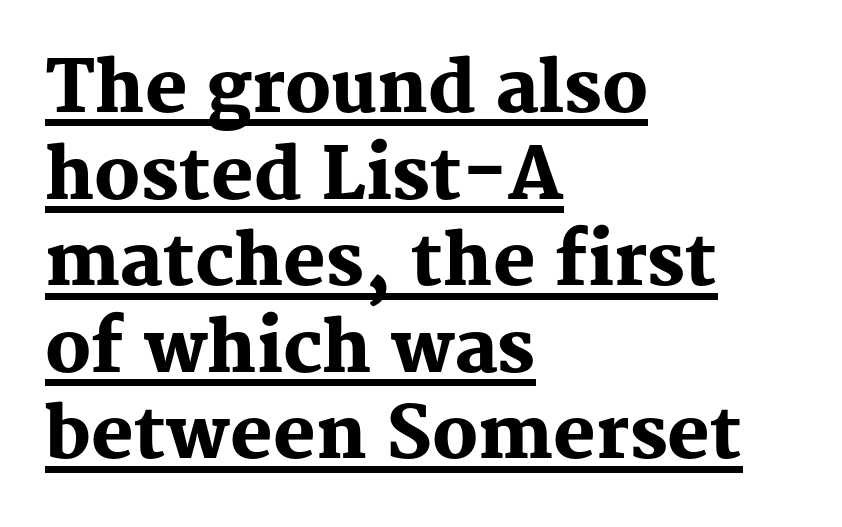
{"serif": "yes", "italic": "no", "bold": "yes", "weight": "heavy", "width": "normal", "stroke_contrast": "medium", "x_height": "medium", "monospaced": "no", "underline": "yes", "align": "left", "line_spacing_ratio": 1.22, "letter_spacing": "normal", "letter_spacing_em": 0.0, "glyph_px": 71}
